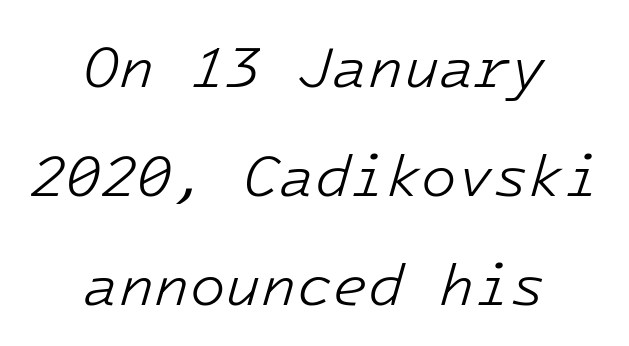
{"italic": "yes", "lean": "right", "slant_degrees": 16, "bold": "no", "weight": "light", "width": "normal", "stroke_contrast": "low", "x_height": "medium", "monospaced": "yes", "underline": "no", "align": "center", "line_spacing_ratio": 1.88, "letter_spacing": "normal", "letter_spacing_em": 0.0, "glyph_px": 58}
